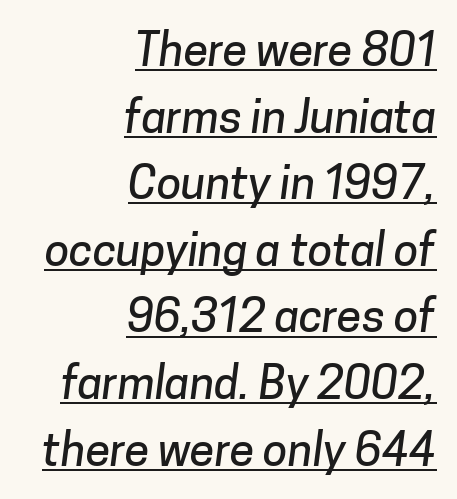
Q: Is the typeface a serif or a sans-serif typeface? A: Sans-serif.
Q: Is the text underlined? A: Yes.
Q: How is the paragraph aligned? A: Right-aligned.
Q: Is the spacing between letters normal or unusually wide? A: Normal.
Q: Is the spacing between lines tight, normal or loose? A: Normal.
Q: Width (condensed, normal, or wide)? A: Normal.
Q: Stroke contrast? A: Low.
Q: x-height? A: Medium.
Q: Monospaced? A: No.
